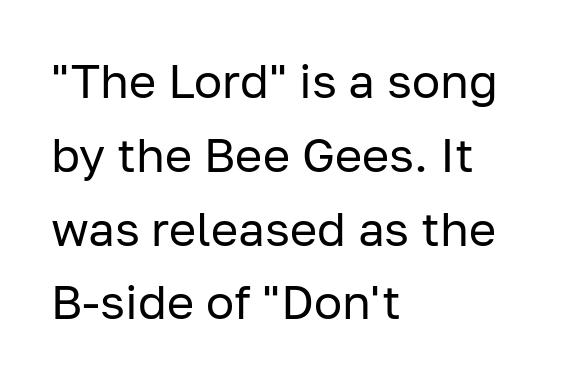
Q: Is the text bold? A: No.
Q: Is the text italic (slanted)? A: No, it is upright.
Q: Is the typeface a serif or a sans-serif typeface? A: Sans-serif.
Q: Is the text underlined? A: No.
Q: How is the paragraph aligned? A: Left-aligned.
Q: Is the spacing between letters normal or unusually wide? A: Normal.
Q: Is the spacing between lines tight, normal or loose? A: Normal.
Q: Width (condensed, normal, or wide)? A: Normal.
Q: Stroke contrast? A: Low.
Q: x-height? A: Medium.
Q: Monospaced? A: No.
